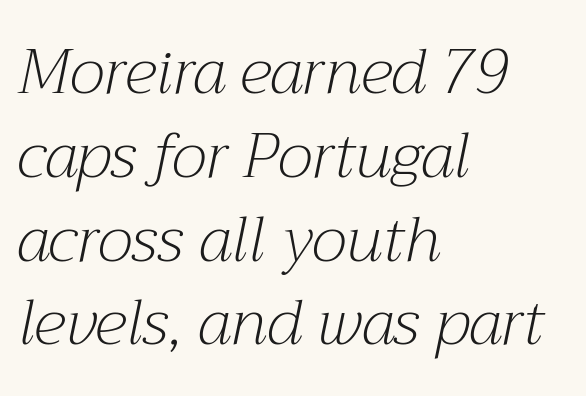
Is the letter spacing exaggerated? No — it looks like the ordinary default. Here the designer chose a conventional face with non-uniform glyph widths. Evenly set lines give the paragraph a standard silhouette. A classic flush-left, rag-right setting is used for this passage. Italic: yes, the glyphs are oblique. Is the stroke heavy? The answer is a plain regular-or-lighter.
